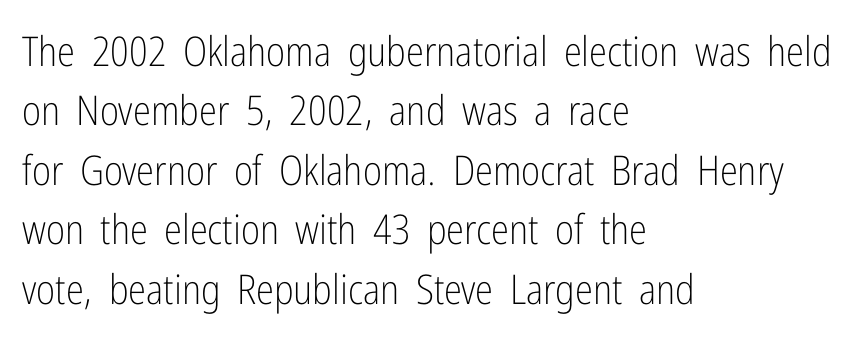
The image shows 41 px light, condensed sans-serif type, upright; set left-aligned, normal line spacing (1.45x), normal letter spacing, not underlined; low stroke contrast and a medium x-height.
